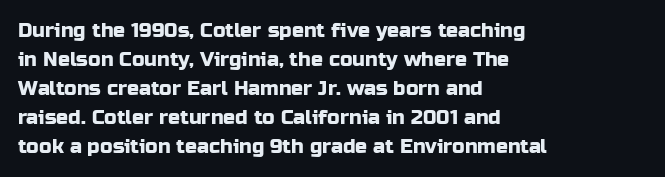
{"italic": "no", "underline": "no", "align": "left", "line_spacing": "normal", "line_spacing_ratio": 1.45, "letter_spacing": "normal", "letter_spacing_em": 0.0, "glyph_px": 20}
